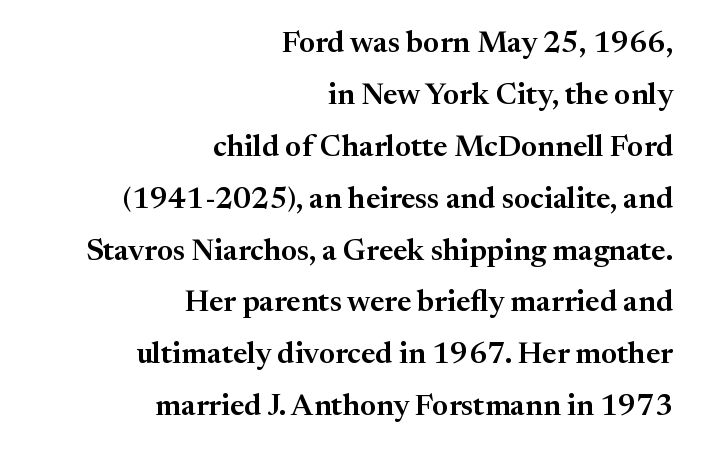
Q: Is the text italic (slanted)? A: No, it is upright.
Q: Is the typeface a serif or a sans-serif typeface? A: Serif.
Q: Is the text underlined? A: No.
Q: How is the paragraph aligned? A: Right-aligned.
Q: Is the spacing between letters normal or unusually wide? A: Normal.
Q: Width (condensed, normal, or wide)? A: Normal.
Q: Stroke contrast? A: Medium.
Q: x-height? A: Medium.
Q: Monospaced? A: No.
